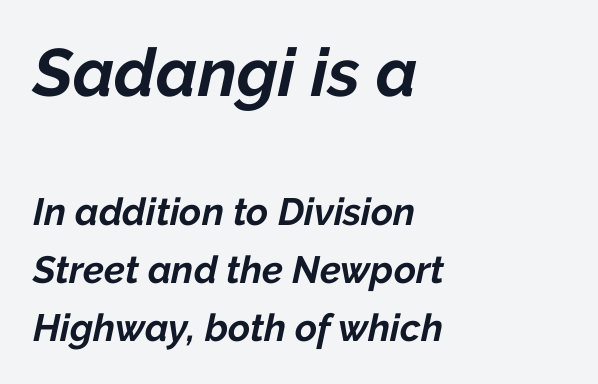
The image shows 67 px bold type, italic (leaning right); set left-aligned, normal line spacing (1.53x), normal letter spacing, not underlined; the first (top) block is 1.76x larger; low stroke contrast and a medium x-height.
